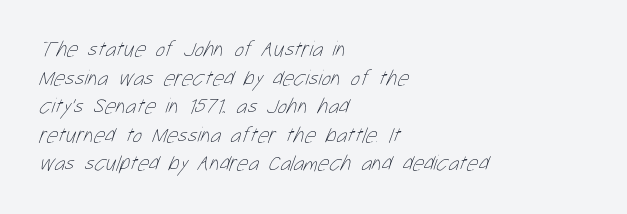
Q: Is the text bold? A: No.
Q: Is the text underlined? A: No.
Q: How is the paragraph aligned? A: Left-aligned.
Q: Is the spacing between letters normal or unusually wide? A: Normal.
Q: Is the spacing between lines tight, normal or loose? A: Normal.
